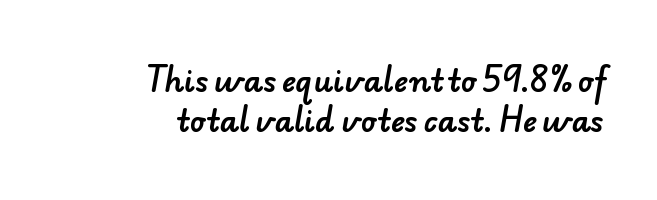
The passage shown is not underscored anywhere. The tracking reads as untouched default to a designer's eye. Stroke terminals: plain, sans-serif. Horizontal bands of white between lines are of average thickness. This sample has the flowing, uneven cadence of proportional lettering.
